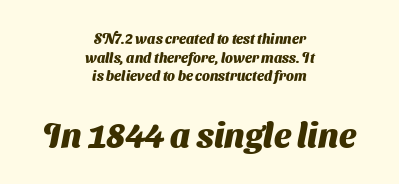
Q: Is the text bold? A: Yes.
Q: Is the typeface a serif or a sans-serif typeface? A: Sans-serif.
Q: Is the text underlined? A: No.
Q: How is the paragraph aligned? A: Centered.
Q: Is the spacing between letters normal or unusually wide? A: Normal.
Q: Is the spacing between lines tight, normal or loose? A: Normal.
Q: Which block of text is set in a larger size, the first (top) or the second (bottom)? A: The second (bottom) one.
Q: Width (condensed, normal, or wide)? A: Normal.
Q: Stroke contrast? A: Medium.
Q: x-height? A: Medium.
Q: Monospaced? A: No.
